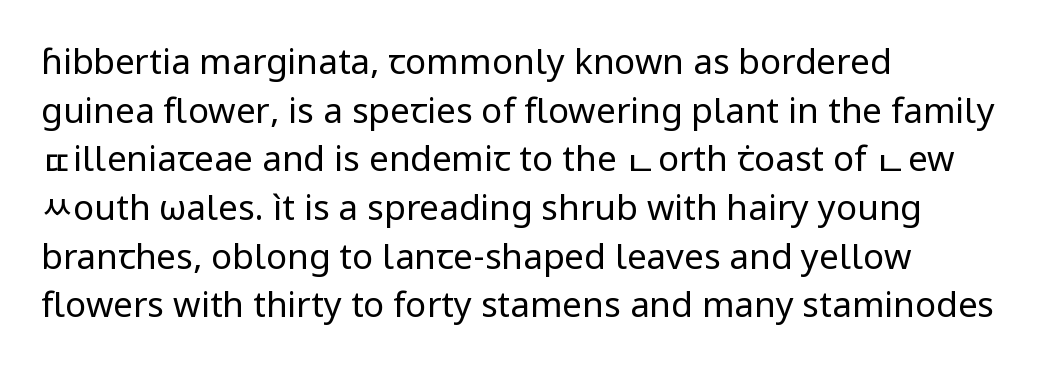
Does the lettering tilt? It doesn't — this is upright. The strokes are not fattened; the text isn't bold. Caption: multi-line text, flush left, ragged right. The rendering uses natural spacing where letterforms have individual widths.
